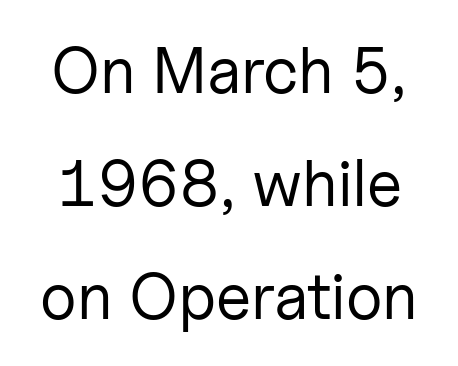
Each stroke keeps to a modest, everyday thickness or less. Is there any slant? The stems are plumb. Looks like regular typesetting: each glyph gets only the width it needs. Decoration check: the copy has no underline.
